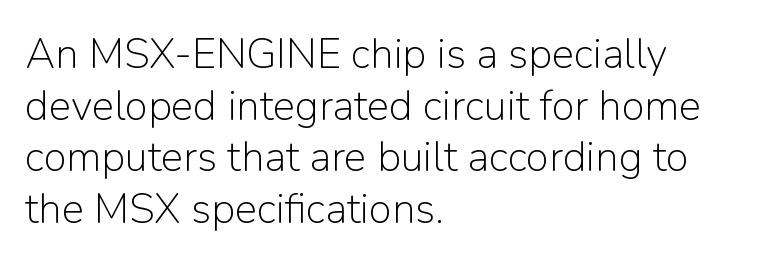
Q: Is the text bold? A: No.
Q: Is the text italic (slanted)? A: No, it is upright.
Q: Is the typeface a serif or a sans-serif typeface? A: Sans-serif.
Q: Is the text underlined? A: No.
Q: How is the paragraph aligned? A: Left-aligned.
Q: Is the spacing between letters normal or unusually wide? A: Normal.
Q: Width (condensed, normal, or wide)? A: Normal.
Q: Stroke contrast? A: Low.
Q: x-height? A: Medium.
Q: Monospaced? A: No.
